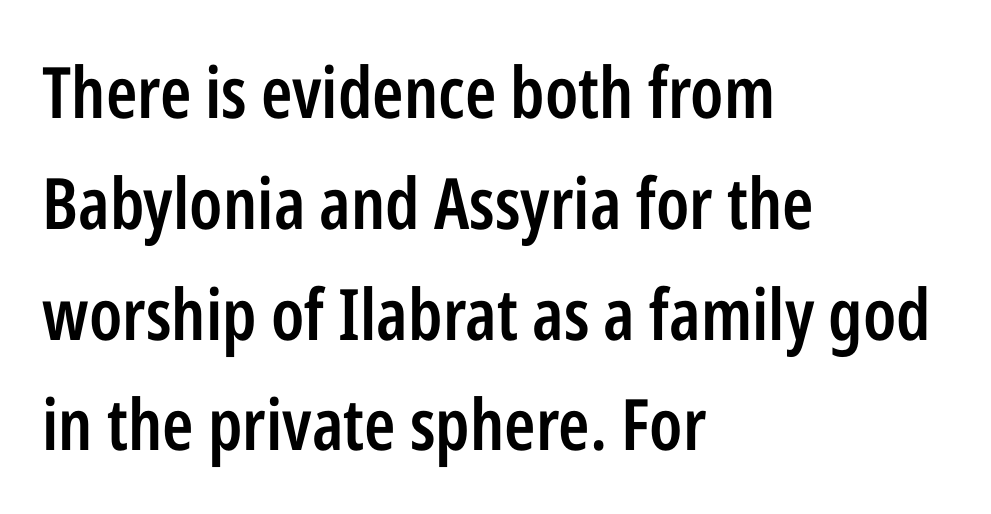
Q: Is the text bold? A: Semi-bold.
Q: Is the text italic (slanted)? A: No, it is upright.
Q: Is the typeface a serif or a sans-serif typeface? A: Sans-serif.
Q: Is the text underlined? A: No.
Q: How is the paragraph aligned? A: Left-aligned.
Q: Is the spacing between letters normal or unusually wide? A: Normal.
Q: Is the spacing between lines tight, normal or loose? A: Normal.
Q: Width (condensed, normal, or wide)? A: Condensed.
Q: Stroke contrast? A: Low.
Q: x-height? A: Medium.
Q: Monospaced? A: No.
